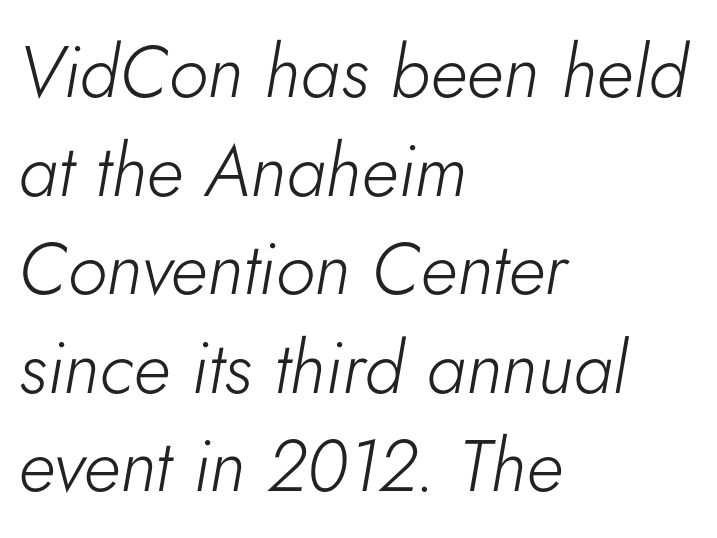
The image shows 73 px light type, italic (leaning right); set left-aligned, normal line spacing (1.35x), normal letter spacing, not underlined; low stroke contrast and a small x-height.
